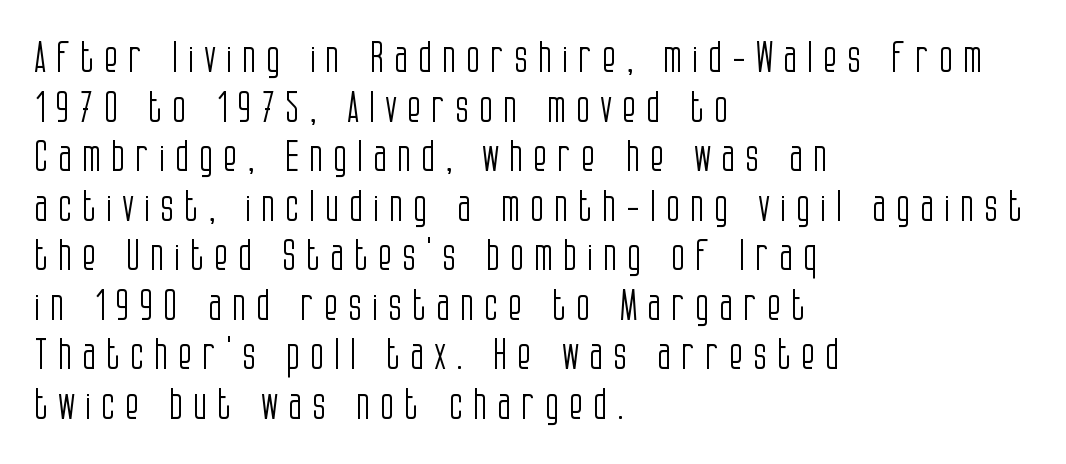
The image shows 42 px light, condensed sans-serif type, upright; set left-aligned, line spacing 1.18x, unusually wide letter spacing (+0.23 em), not underlined; low stroke contrast and a large x-height.
